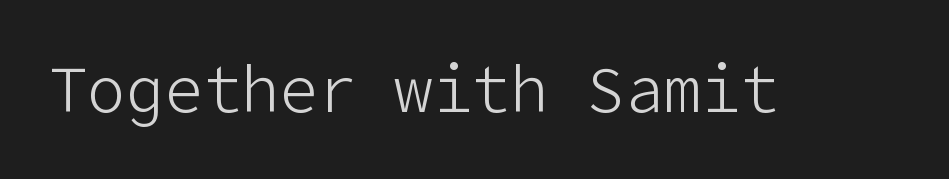
Summary of weight: not heavy and not bold. Does extra space separate the letters? No, they use regular spacing. The foot of each line stays bare and open. The passage shown is typeset with a sans-serif family. Do the letters lean? They stand straight.
